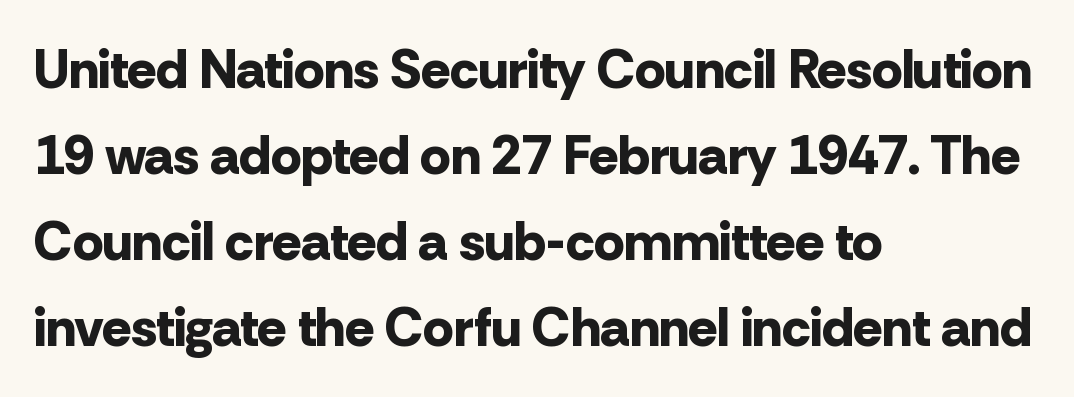
Q: Is the text bold? A: Yes.
Q: Is the text italic (slanted)? A: No, it is upright.
Q: Is the typeface a serif or a sans-serif typeface? A: Sans-serif.
Q: Is the text underlined? A: No.
Q: How is the paragraph aligned? A: Left-aligned.
Q: Is the spacing between letters normal or unusually wide? A: Normal.
Q: Is the spacing between lines tight, normal or loose? A: Normal.
Q: Width (condensed, normal, or wide)? A: Normal.
Q: Stroke contrast? A: Low.
Q: x-height? A: Medium.
Q: Monospaced? A: No.
